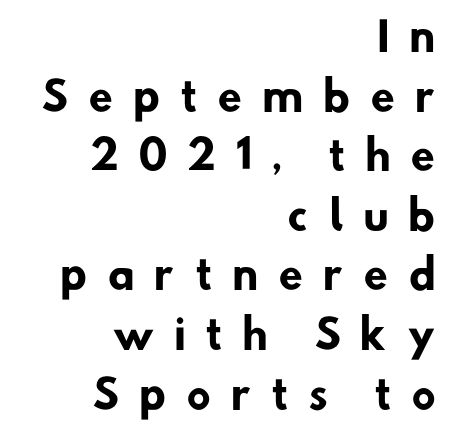
{"serif": "no", "bold": "yes", "weight": "heavy", "width": "normal", "stroke_contrast": "low", "x_height": "small", "monospaced": "no", "underline": "no", "align": "right", "line_spacing": "normal", "line_spacing_ratio": 1.49, "letter_spacing": "wide", "letter_spacing_em": 0.48, "glyph_px": 40}
